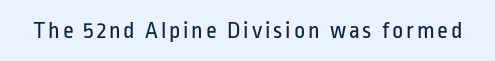
The image shows 24 px text type, upright; set not underlined.
